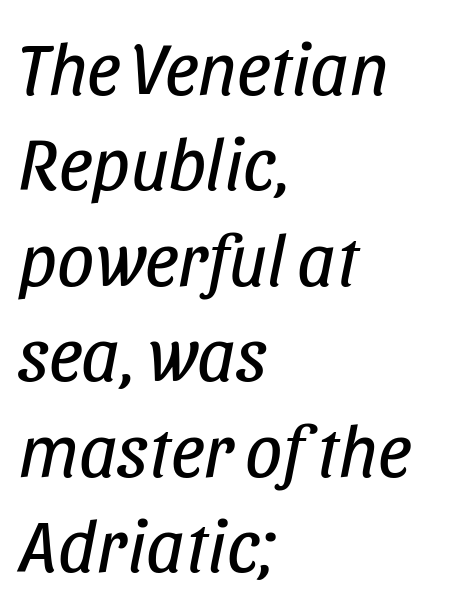
The image shows 74 px regular-weight, condensed type, italic (leaning right); set left-aligned, normal line spacing (1.29x), normal letter spacing, not underlined; low stroke contrast and a large x-height.
